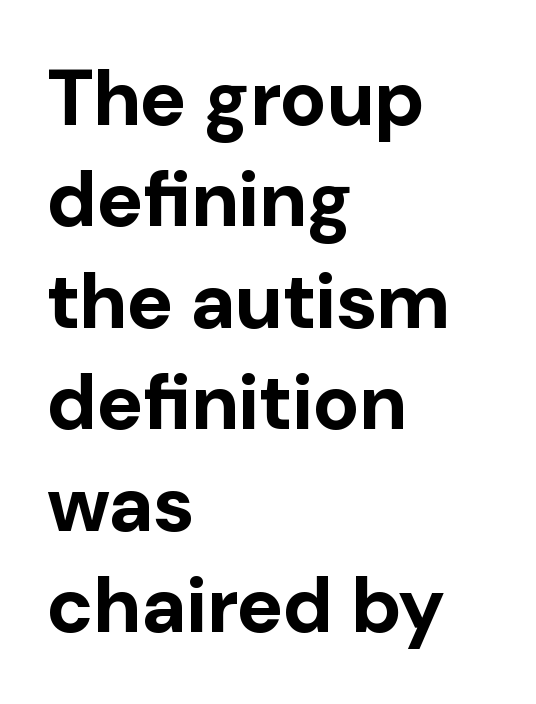
Q: Is the text bold? A: Yes.
Q: Is the text italic (slanted)? A: No, it is upright.
Q: Is the typeface a serif or a sans-serif typeface? A: Sans-serif.
Q: Is the text underlined? A: No.
Q: How is the paragraph aligned? A: Left-aligned.
Q: Is the spacing between letters normal or unusually wide? A: Normal.
Q: Is the spacing between lines tight, normal or loose? A: Normal.
Q: Width (condensed, normal, or wide)? A: Normal.
Q: Stroke contrast? A: Low.
Q: x-height? A: Medium.
Q: Monospaced? A: No.
